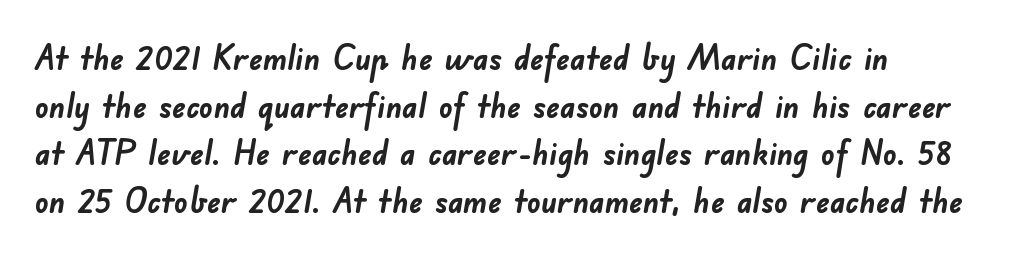
The image shows 34 px semibold sans-serif type; set left-aligned, normal line spacing (1.4x), normal letter spacing, not underlined; low stroke contrast and a small x-height.
